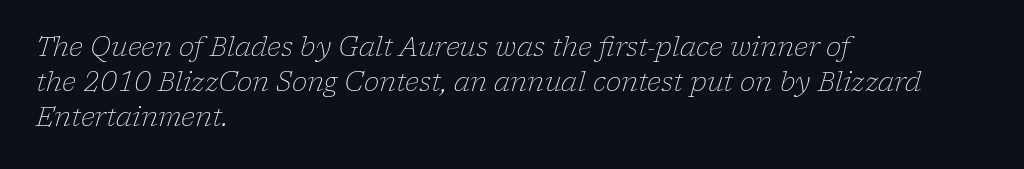
Caption: multi-line text, flush left, ragged right. There's an unmistakable incline to the writing here. Students, observe: this is what conventionally led text looks like. The area under the type is left untouched. These lines keep a tight, regular rhythm from letter to letter. The characters are drawn with everyday or finer stroke widths.
